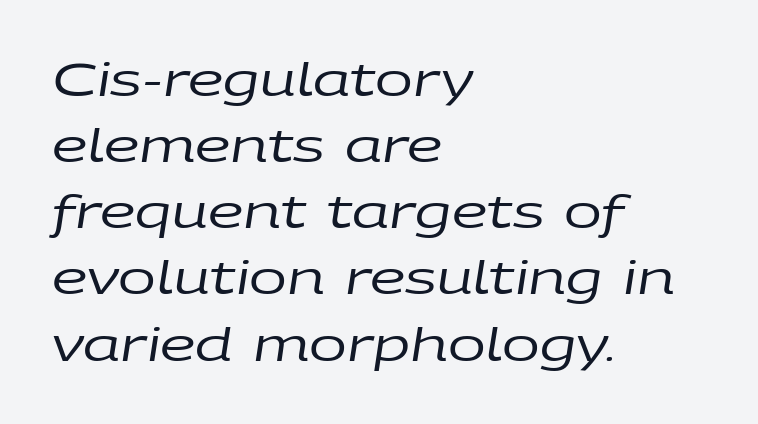
Q: Is the text bold? A: No.
Q: Is the text italic (slanted)? A: Yes, it leans right by about 9 degrees.
Q: Is the text underlined? A: No.
Q: How is the paragraph aligned? A: Left-aligned.
Q: Is the spacing between letters normal or unusually wide? A: Normal.
Q: Is the spacing between lines tight, normal or loose? A: Normal.
Q: Width (condensed, normal, or wide)? A: Wide.
Q: Stroke contrast? A: Low.
Q: x-height? A: Large.
Q: Monospaced? A: No.
